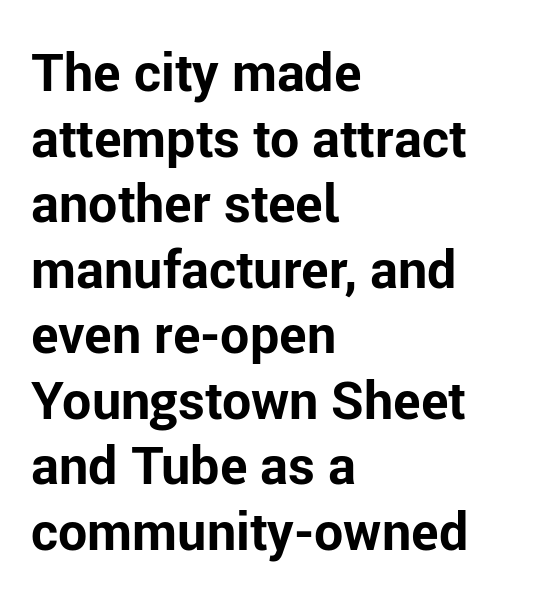
Spacing verdict: proportional, widths tailored to each character. The typesetting leans heavy: a genuine bold. The lines are quadded left. No feet cap the strokes, marking this as sans-serif type. Italic: no, the glyphs are upright roman. Honestly, the letter spacing is just normal — you wouldn't notice it.
